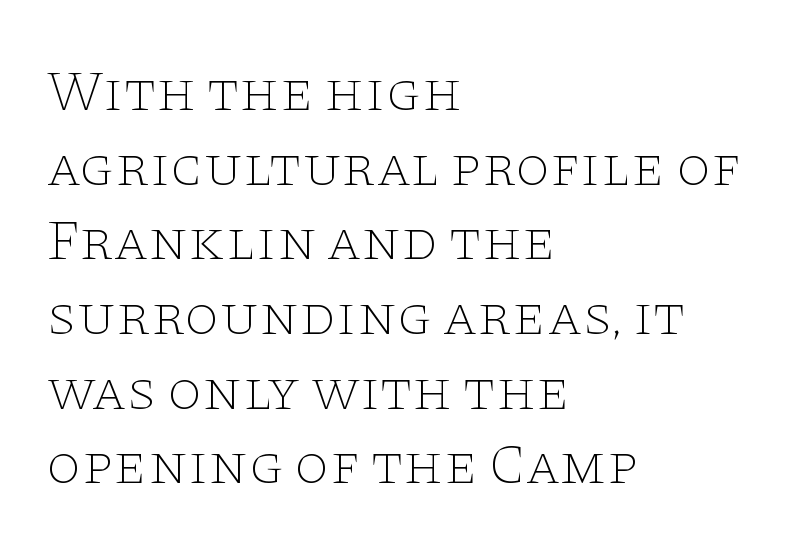
Inter-character spacing is left at the font's built-in metrics. How would I describe the line gaps? Plain and ordinary. The text block is weighted toward the left margin, trailing off unevenly rightward. These glyphs show unthickened strokes, regular width or finer.
